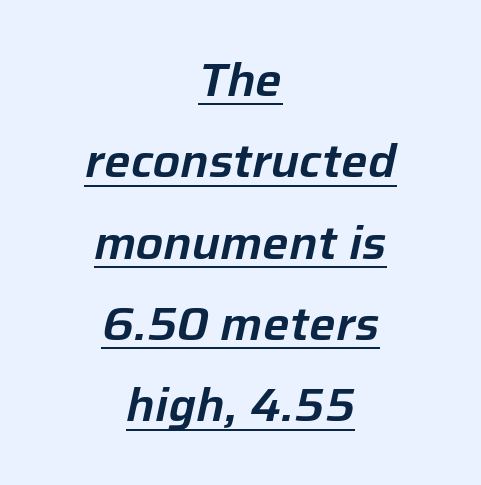
The image shows 47 px text type, italic (leaning right); set centered, line spacing 1.73x, normal letter spacing, underlined; low stroke contrast and a medium x-height.
